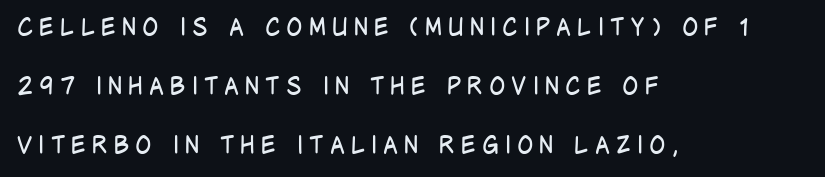
{"italic": "no", "bold": "no", "underline": "no", "align": "left", "line_spacing": "loose", "line_spacing_ratio": 2.45, "letter_spacing": "wide", "letter_spacing_em": 0.25, "glyph_px": 24}
